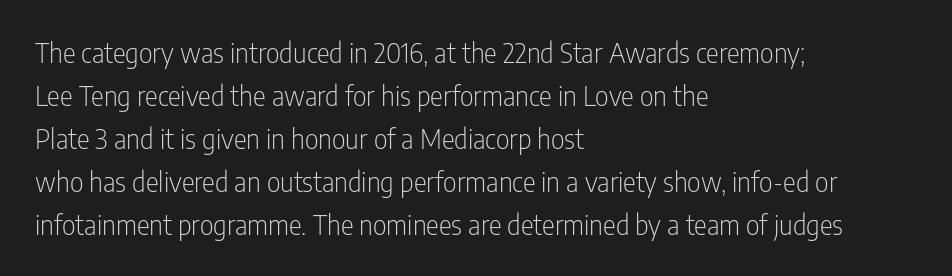
The image shows 27 px text type, upright; set left-aligned, normal line spacing (1.59x), normal letter spacing, not underlined.
